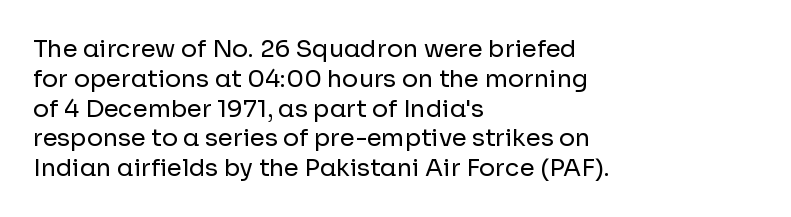
If you drew a line through each stem, it would be perfectly vertical. Tracking value appears to be zero — textbook default spacing. The rag falls on the right side of this text block. The face looks like a standard text weight, possibly lighter. The string is rendered with underlining switched off.
